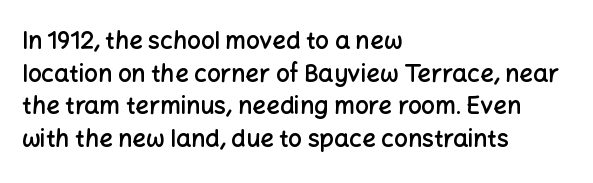
Q: Is the text bold? A: Semi-bold.
Q: Is the text italic (slanted)? A: No, it is upright.
Q: Is the text underlined? A: No.
Q: How is the paragraph aligned? A: Left-aligned.
Q: Is the spacing between letters normal or unusually wide? A: Normal.
Q: Is the spacing between lines tight, normal or loose? A: Normal.
